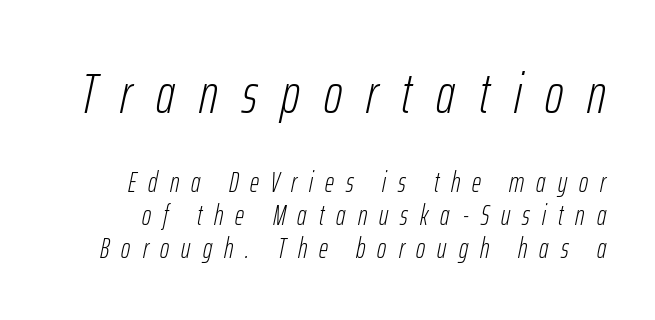
Q: Is the text bold? A: No.
Q: Is the text italic (slanted)? A: Yes, it leans right by about 12 degrees.
Q: Is the text underlined? A: No.
Q: Is the spacing between letters normal or unusually wide? A: Unusually wide.
Q: Which block of text is set in a larger size, the first (top) or the second (bottom)? A: The first (top) one.
Q: Width (condensed, normal, or wide)? A: Condensed.
Q: Stroke contrast? A: Low.
Q: x-height? A: Medium.
Q: Monospaced? A: No.
